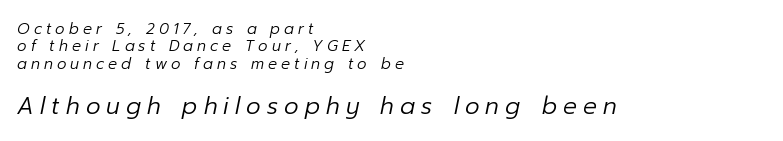
The image shows 23 px text type, italic (leaning right); set left-aligned, line spacing 1.16x, unusually wide letter spacing (+0.27 em), not underlined; the second (bottom) block is 1.53x larger.
